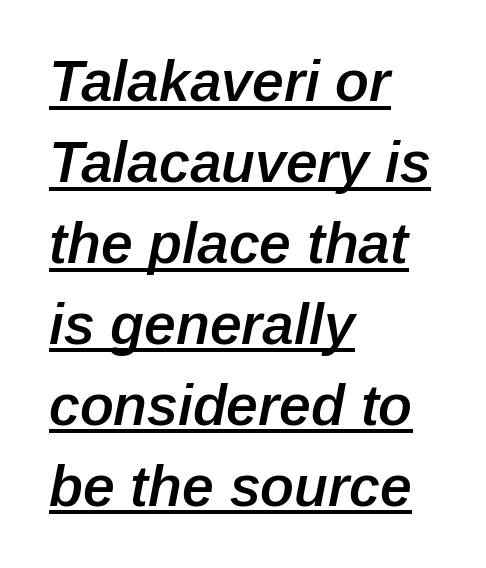
Q: Is the text bold? A: Semi-bold.
Q: Is the text italic (slanted)? A: Yes, it leans right by about 12 degrees.
Q: Is the text underlined? A: Yes.
Q: How is the paragraph aligned? A: Left-aligned.
Q: Is the spacing between letters normal or unusually wide? A: Normal.
Q: Is the spacing between lines tight, normal or loose? A: Normal.
Q: Width (condensed, normal, or wide)? A: Normal.
Q: Stroke contrast? A: Low.
Q: x-height? A: Medium.
Q: Monospaced? A: No.
